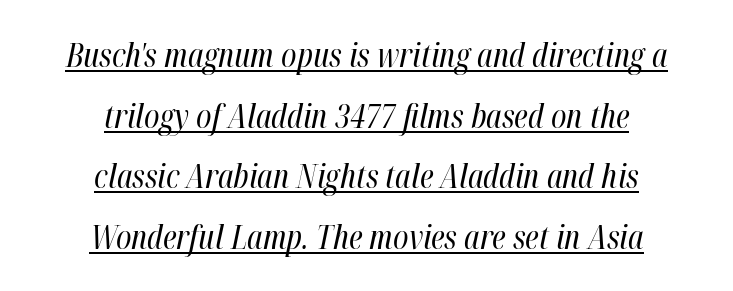
{"italic": "yes", "lean": "right", "slant_degrees": 12, "bold": "no", "weight": "regular", "width": "condensed", "stroke_contrast": "high", "x_height": "medium", "monospaced": "no", "underline": "yes", "align": "center", "line_spacing_ratio": 1.84, "letter_spacing": "normal", "letter_spacing_em": 0.0, "glyph_px": 33}
